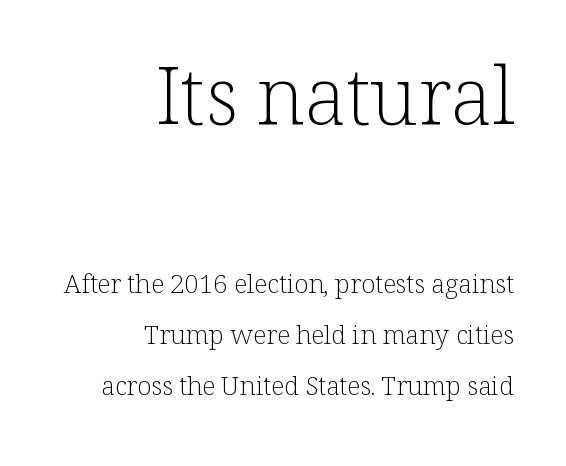
Q: Is the text bold? A: No.
Q: Is the text italic (slanted)? A: No, it is upright.
Q: Is the typeface a serif or a sans-serif typeface? A: Serif.
Q: Is the text underlined? A: No.
Q: How is the paragraph aligned? A: Right-aligned.
Q: Is the spacing between letters normal or unusually wide? A: Normal.
Q: Is the spacing between lines tight, normal or loose? A: Loose.
Q: Which block of text is set in a larger size, the first (top) or the second (bottom)? A: The first (top) one.
Q: Width (condensed, normal, or wide)? A: Normal.
Q: Stroke contrast? A: Low.
Q: x-height? A: Medium.
Q: Monospaced? A: No.
